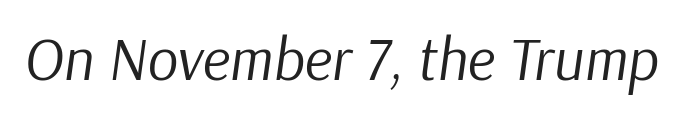
{"italic": "yes", "lean": "right", "slant_degrees": 9, "bold": "no", "weight": "regular", "width": "normal", "stroke_contrast": "low", "x_height": "medium", "monospaced": "no", "underline": "no", "letter_spacing": "normal", "letter_spacing_em": 0.0, "glyph_px": 60}
